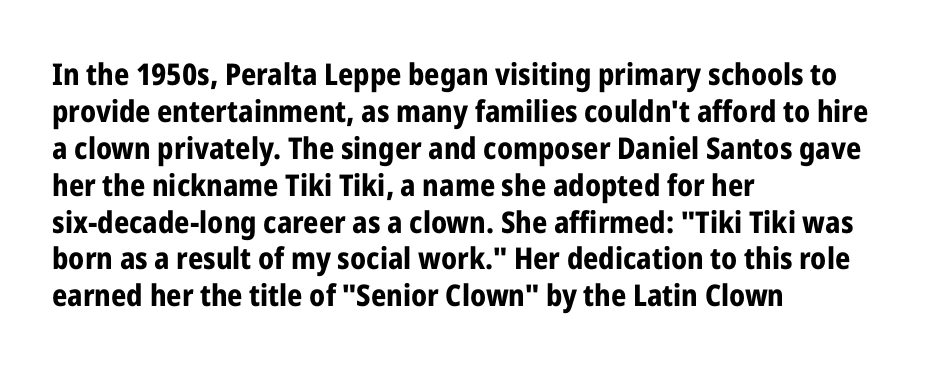
Do the letters lean? They stand straight. Is the letter spacing exaggerated? No — it looks like the ordinary default. Does the weight exceed regular? Yes, all the way to bold. Grotesque or geometric, the face here clearly has no serifs. A typesetter would call this proportional, since set widths differ per character.
